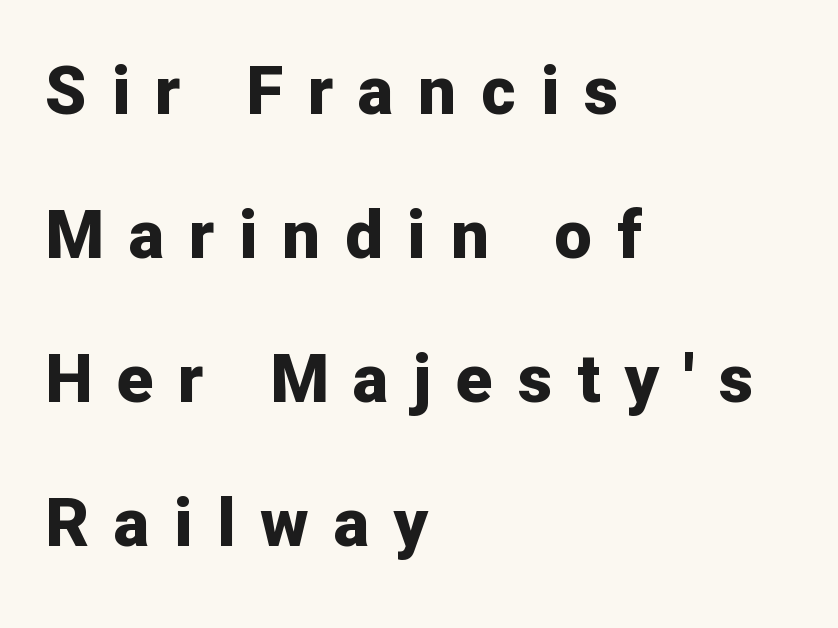
Alignment: flush left. Pretty heavy lettering here — definitely bold. Posture: vertical. Classification — sans serif. Proportional: the letters do not fall into vertical columns. Honestly, there is no underline to notice here at all.
